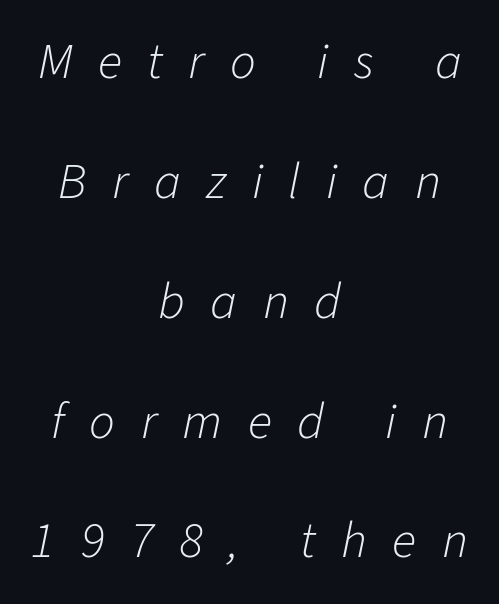
The image shows 51 px light type, italic (leaning right); set centered, loose line spacing (2.35x), unusually wide letter spacing (+0.5 em), not underlined; low stroke contrast and a medium x-height.
